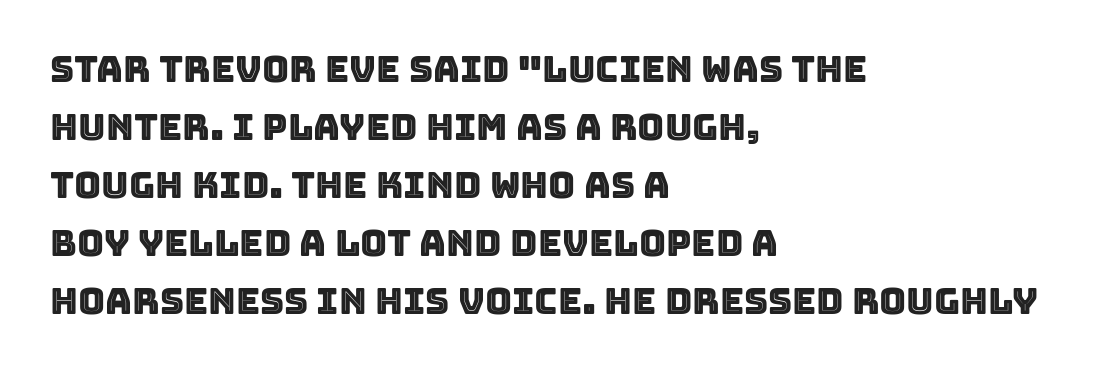
The image shows 37 px text type, upright; set left-aligned, normal line spacing (1.57x), normal letter spacing, not underlined; a large x-height.
